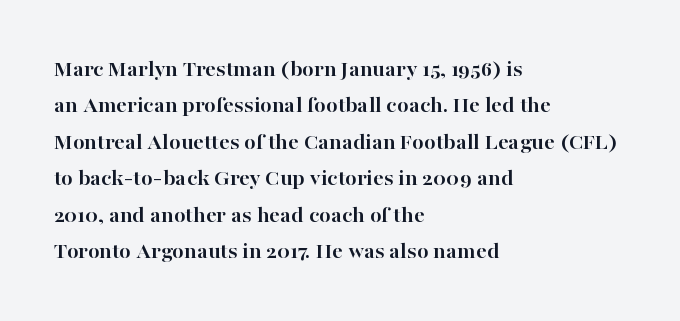
{"italic": "no", "bold": "yes", "underline": "no", "align": "left", "line_spacing": "normal", "line_spacing_ratio": 1.52, "letter_spacing": "normal", "letter_spacing_em": 0.0, "glyph_px": 24}
